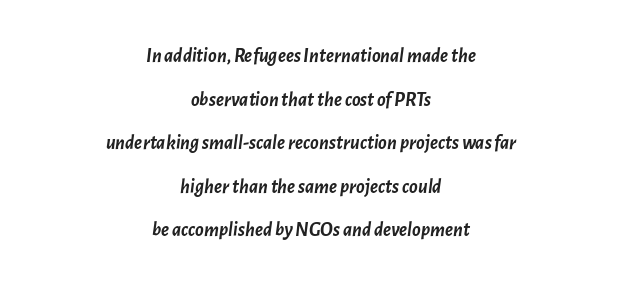
Q: Is the text bold? A: Yes.
Q: Is the text italic (slanted)? A: Yes, it leans right by about 7 degrees.
Q: Is the text underlined? A: No.
Q: How is the paragraph aligned? A: Centered.
Q: Is the spacing between letters normal or unusually wide? A: Normal.
Q: Is the spacing between lines tight, normal or loose? A: Loose.
